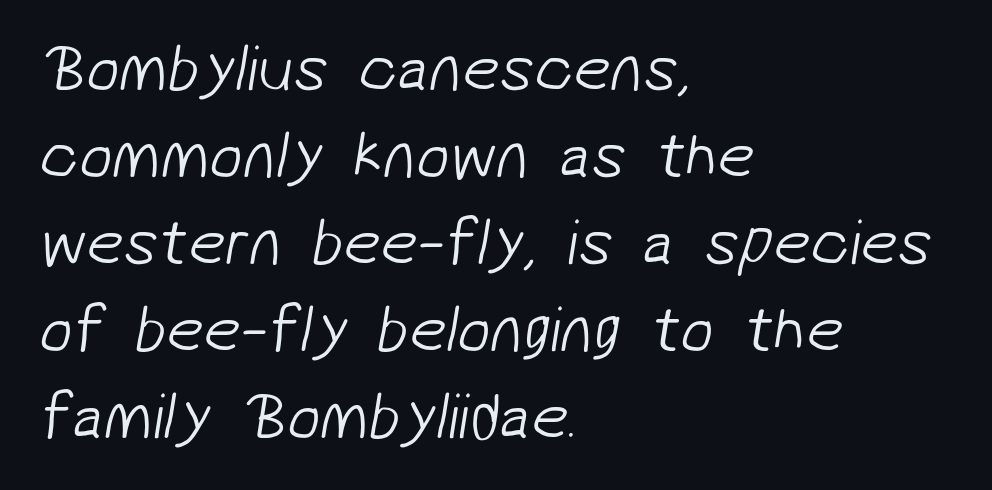
Q: Is the text bold? A: No.
Q: Is the typeface a serif or a sans-serif typeface? A: Sans-serif.
Q: Is the text underlined? A: No.
Q: How is the paragraph aligned? A: Left-aligned.
Q: Is the spacing between letters normal or unusually wide? A: Normal.
Q: Is the spacing between lines tight, normal or loose? A: Normal.
Q: Width (condensed, normal, or wide)? A: Normal.
Q: Stroke contrast? A: Low.
Q: x-height? A: Medium.
Q: Monospaced? A: No.
